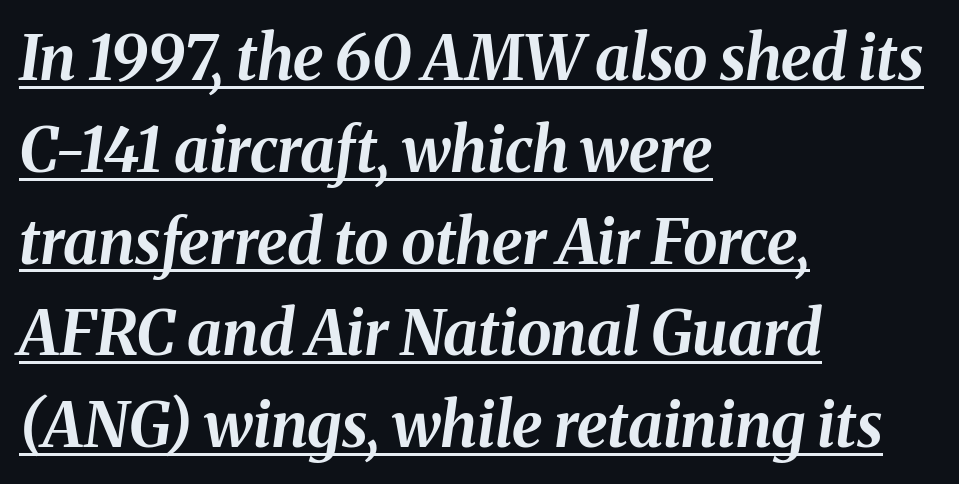
{"italic": "yes", "lean": "right", "slant_degrees": 8, "bold": "yes", "weight": "bold", "width": "normal", "stroke_contrast": "medium", "x_height": "medium", "monospaced": "no", "underline": "yes", "align": "left", "line_spacing": "normal", "line_spacing_ratio": 1.48, "letter_spacing": "normal", "letter_spacing_em": 0.0, "glyph_px": 62}
